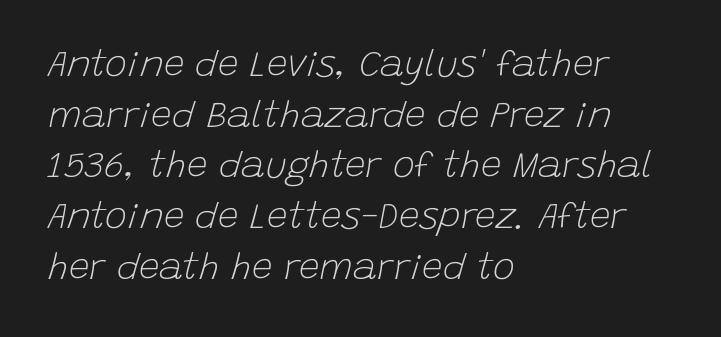
The passage shown is not bold in any degree. The rendering keeps characters at their native spacing. Compared with a centered layout, this one pins lines to the left instead. The face used here is proportionally spaced, like ordinary book or web type. Posture: slanted.
